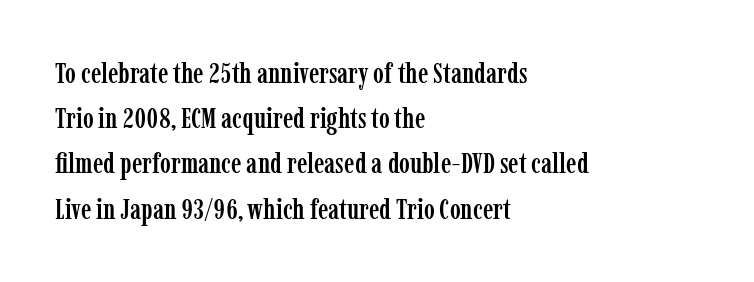
Q: Is the text italic (slanted)? A: No, it is upright.
Q: Is the typeface a serif or a sans-serif typeface? A: Serif.
Q: Is the text underlined? A: No.
Q: How is the paragraph aligned? A: Left-aligned.
Q: Is the spacing between letters normal or unusually wide? A: Normal.
Q: Is the spacing between lines tight, normal or loose? A: Normal.
Q: Width (condensed, normal, or wide)? A: Condensed.
Q: Stroke contrast? A: Low.
Q: x-height? A: Medium.
Q: Monospaced? A: No.
